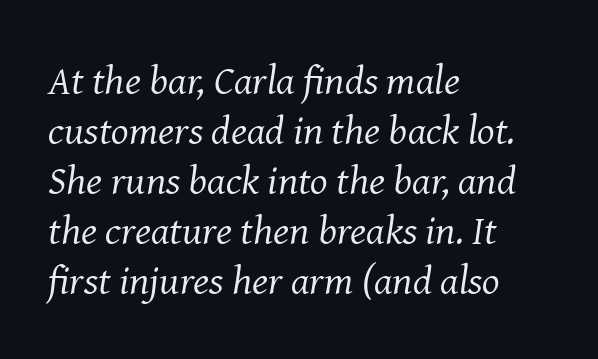
Q: Is the text bold? A: No.
Q: Is the text italic (slanted)? A: Yes, it leans right by about 8 degrees.
Q: Is the typeface a serif or a sans-serif typeface? A: Serif.
Q: Is the text underlined? A: No.
Q: How is the paragraph aligned? A: Left-aligned.
Q: Is the spacing between letters normal or unusually wide? A: Normal.
Q: Width (condensed, normal, or wide)? A: Normal.
Q: Stroke contrast? A: Medium.
Q: x-height? A: Medium.
Q: Monospaced? A: No.
